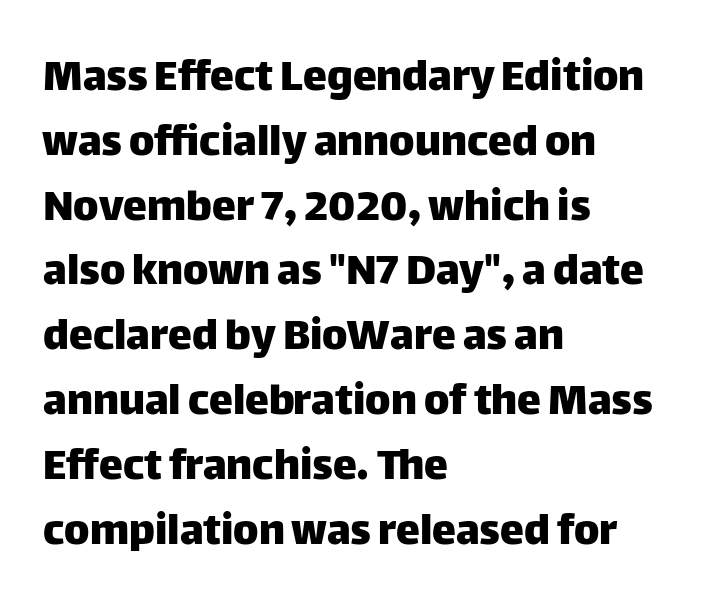
{"serif": "no", "italic": "no", "width": "normal", "stroke_contrast": "low", "x_height": "large", "monospaced": "no", "underline": "no", "align": "left", "line_spacing": "normal", "line_spacing_ratio": 1.35, "letter_spacing": "normal", "letter_spacing_em": 0.0, "glyph_px": 48}
